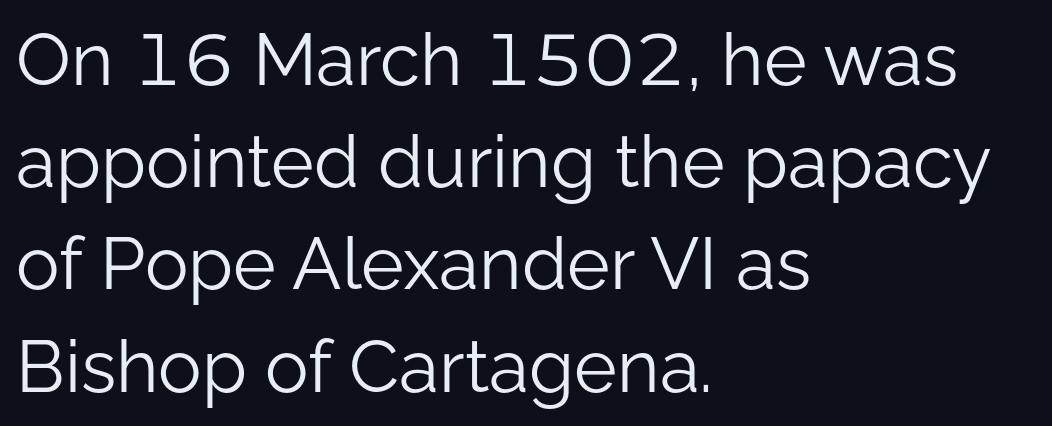
Horizontally, the lines are justified to the leading edge only. Character widths vary here, with narrow letters taking less room than wide ones. Unlike a traditional serif, this face leaves its strokes unadorned. Is the stroke heavy? The answer is a plain regular-or-lighter. How are the letters spaced? Ordinarily, with no added tracking.
